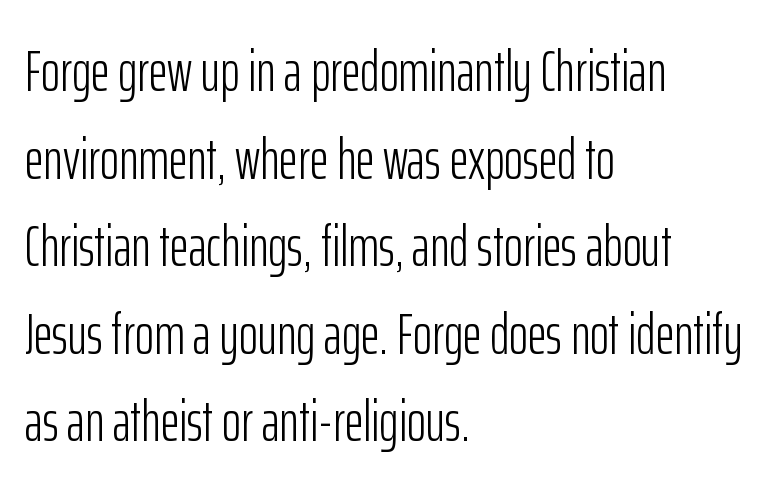
Q: Is the text bold? A: No.
Q: Is the text italic (slanted)? A: No, it is upright.
Q: Is the typeface a serif or a sans-serif typeface? A: Sans-serif.
Q: Is the text underlined? A: No.
Q: How is the paragraph aligned? A: Left-aligned.
Q: Is the spacing between letters normal or unusually wide? A: Normal.
Q: Is the spacing between lines tight, normal or loose? A: Normal.
Q: Width (condensed, normal, or wide)? A: Condensed.
Q: Stroke contrast? A: Low.
Q: x-height? A: Medium.
Q: Monospaced? A: No.
